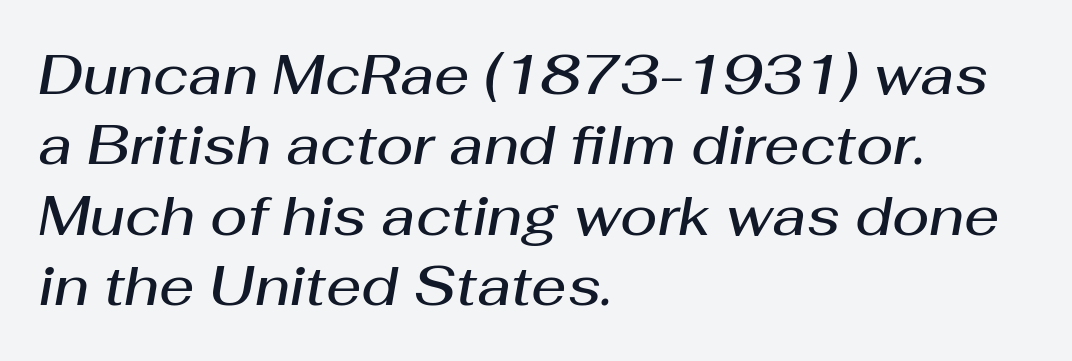
The gap between lines stays unmarked. These lines keep a tight, regular rhythm from letter to letter. Slanted lettering throughout. Note the varied advance widths — an 'i' is clearly narrower than an 'm'. Casual observation: everything's shoved over to the left.
